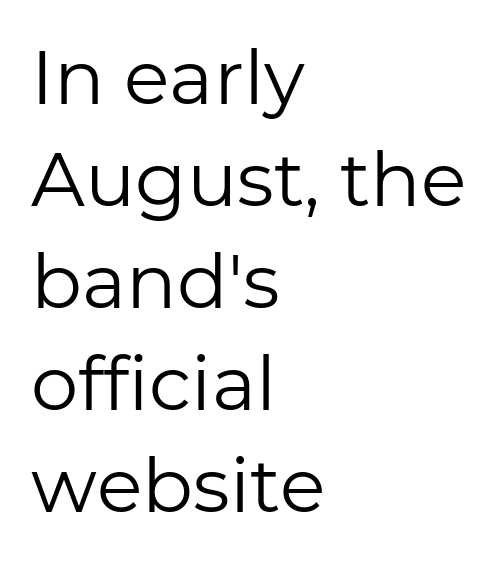
Q: Is the text bold? A: No.
Q: Is the text italic (slanted)? A: No, it is upright.
Q: Is the typeface a serif or a sans-serif typeface? A: Sans-serif.
Q: Is the text underlined? A: No.
Q: How is the paragraph aligned? A: Left-aligned.
Q: Is the spacing between letters normal or unusually wide? A: Normal.
Q: Is the spacing between lines tight, normal or loose? A: Normal.
Q: Width (condensed, normal, or wide)? A: Normal.
Q: Stroke contrast? A: Low.
Q: x-height? A: Medium.
Q: Monospaced? A: No.
